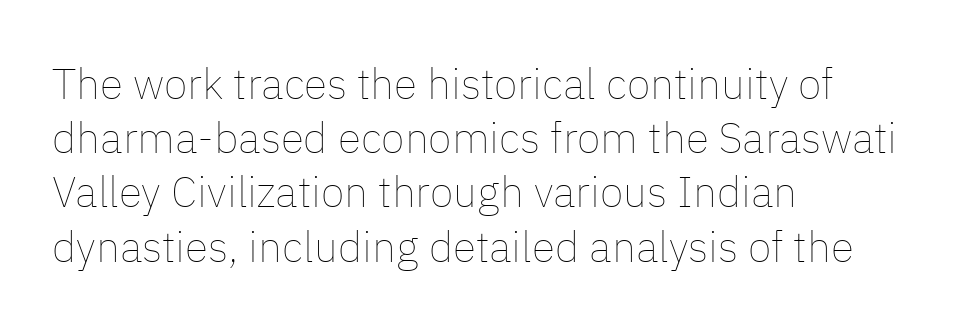
Q: Is the text bold? A: No.
Q: Is the text italic (slanted)? A: No, it is upright.
Q: Is the text underlined? A: No.
Q: How is the paragraph aligned? A: Left-aligned.
Q: Is the spacing between letters normal or unusually wide? A: Normal.
Q: Is the spacing between lines tight, normal or loose? A: Normal.
Q: Width (condensed, normal, or wide)? A: Normal.
Q: Stroke contrast? A: Low.
Q: x-height? A: Medium.
Q: Monospaced? A: No.
